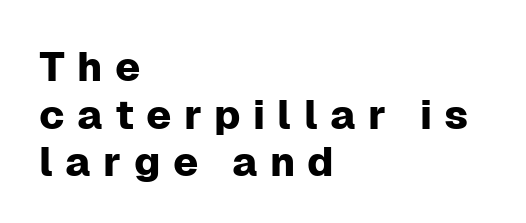
The image shows 41 px sans-serif type, upright; set left-aligned, line spacing 1.16x, unusually wide letter spacing (+0.3 em), not underlined; low stroke contrast and a medium x-height.
